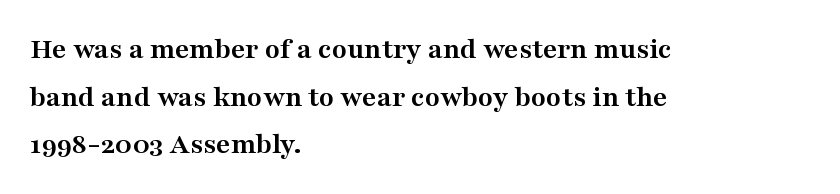
Underline: absent. The passage shown is typed in a proportional face where columns would drift. The letters carry serifs — small finishing strokes at the ends of their stems. What's the leading like? Ordinary, nothing unusual. Nothing unusual about the tracking: characters are spaced as the font intends. The face used here has the dense, thick strokes of a bold.
